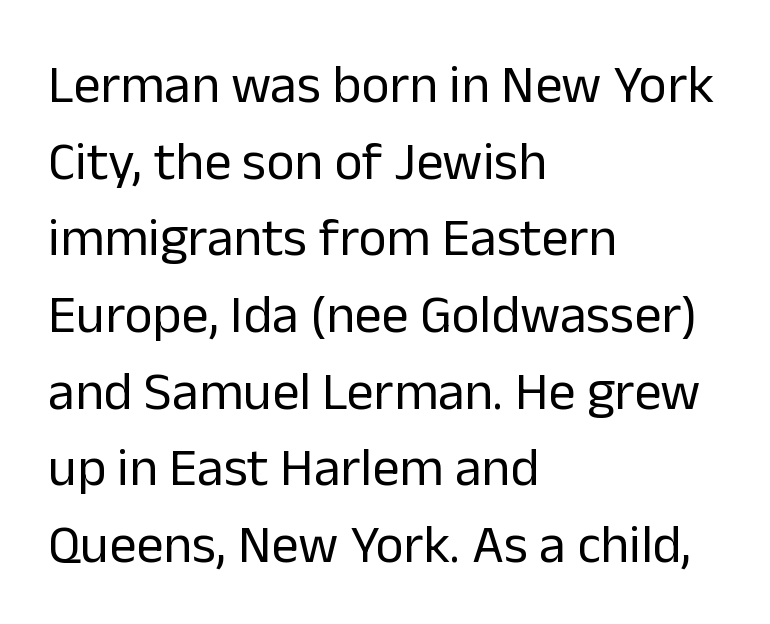
A typesetter would call this proportional, since set widths differ per character. Caption: standard tracking, unaltered. Caption: multi-line text, flush left, ragged right. Type without underlining. Nope, no serifs anywhere on these letters. Nothing heavy about these letters — not bold at all.
